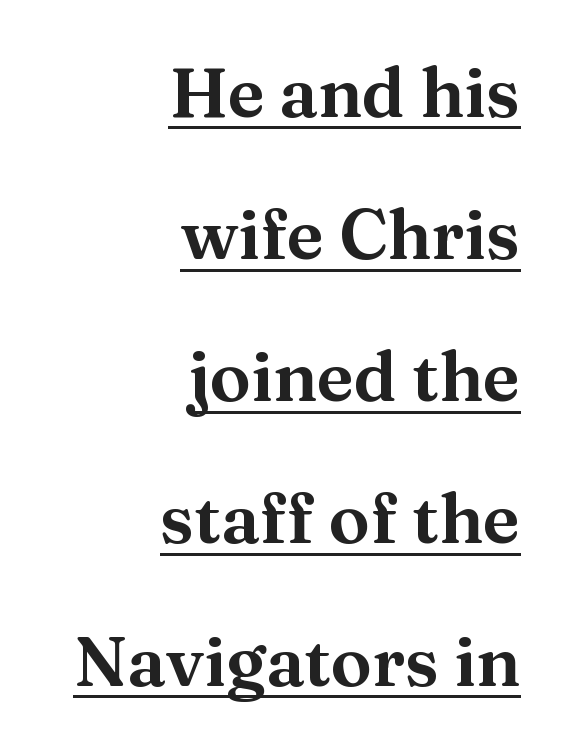
These characters rest on top of a visible drawn line. The compositor pushed each line to the right boundary. Caption: standard tracking, unaltered. The leading is generous, giving the passage an open texture. Little horizontal feet cap the strokes, marking this as serif type. The letters stand straight up with perfectly vertical stems.
